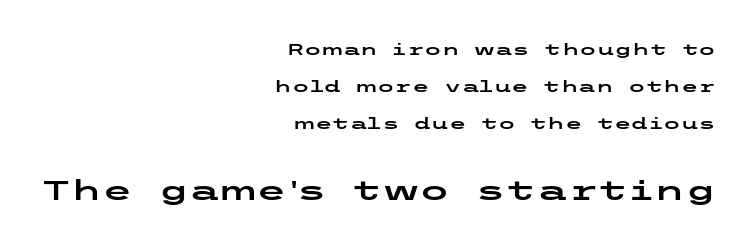
{"serif": "no", "italic": "no", "width": "wide", "stroke_contrast": "low", "x_height": "medium", "underline": "no", "align": "right", "line_spacing": "loose", "line_spacing_ratio": 2.32, "letter_spacing": "normal", "letter_spacing_em": 0.0, "larger_block": "second", "size_ratio": 1.75, "glyph_px": 28}
